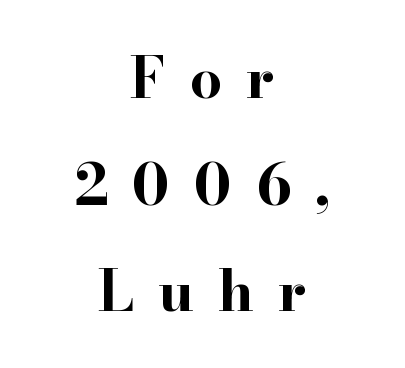
Q: Is the text bold? A: Yes.
Q: Is the text italic (slanted)? A: No, it is upright.
Q: Is the typeface a serif or a sans-serif typeface? A: Serif.
Q: Is the text underlined? A: No.
Q: How is the paragraph aligned? A: Centered.
Q: Is the spacing between letters normal or unusually wide? A: Unusually wide.
Q: Width (condensed, normal, or wide)? A: Wide.
Q: Stroke contrast? A: High.
Q: x-height? A: Small.
Q: Monospaced? A: No.
